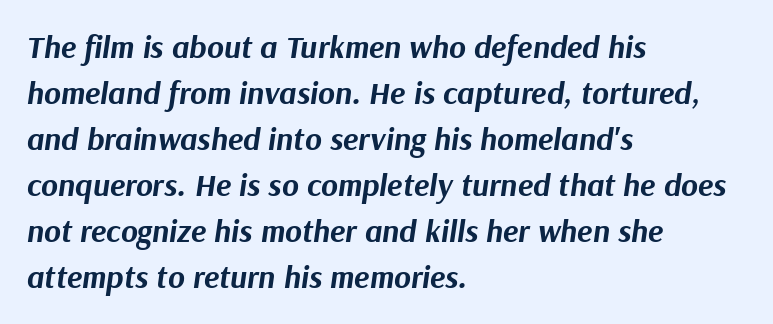
The image shows 32 px bold type, italic (leaning right); set left-aligned, normal line spacing (1.44x), normal letter spacing, not underlined; medium stroke contrast and a medium x-height.
